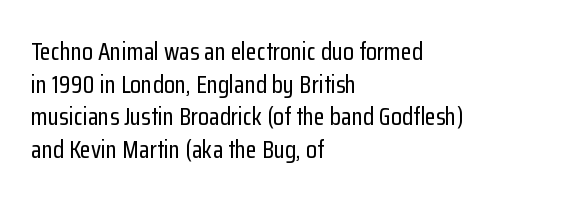
Q: Is the text italic (slanted)? A: No, it is upright.
Q: Is the text underlined? A: No.
Q: How is the paragraph aligned? A: Left-aligned.
Q: Is the spacing between letters normal or unusually wide? A: Normal.
Q: Is the spacing between lines tight, normal or loose? A: Normal.
